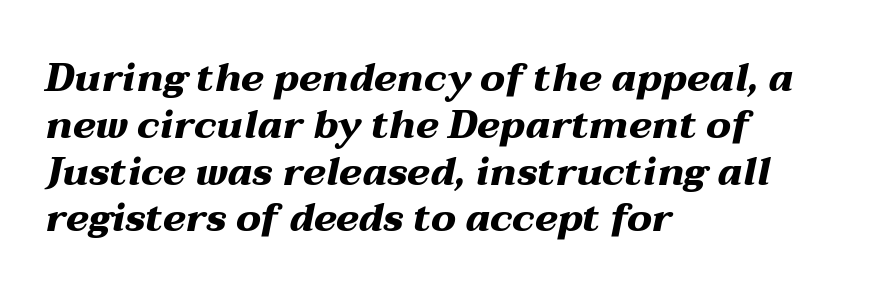
Q: Is the text bold? A: Yes.
Q: Is the text italic (slanted)? A: Yes, it leans right by about 12 degrees.
Q: Is the text underlined? A: No.
Q: How is the paragraph aligned? A: Left-aligned.
Q: Is the spacing between letters normal or unusually wide? A: Normal.
Q: Width (condensed, normal, or wide)? A: Wide.
Q: Stroke contrast? A: Medium.
Q: x-height? A: Medium.
Q: Monospaced? A: No.
